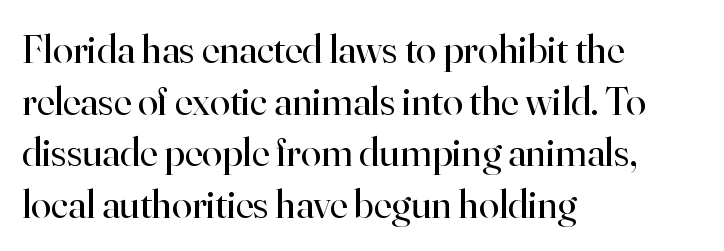
The image shows 41 px regular-weight serif type, upright; set left-aligned, normal line spacing (1.26x), normal letter spacing, not underlined; high stroke contrast and a small x-height.
